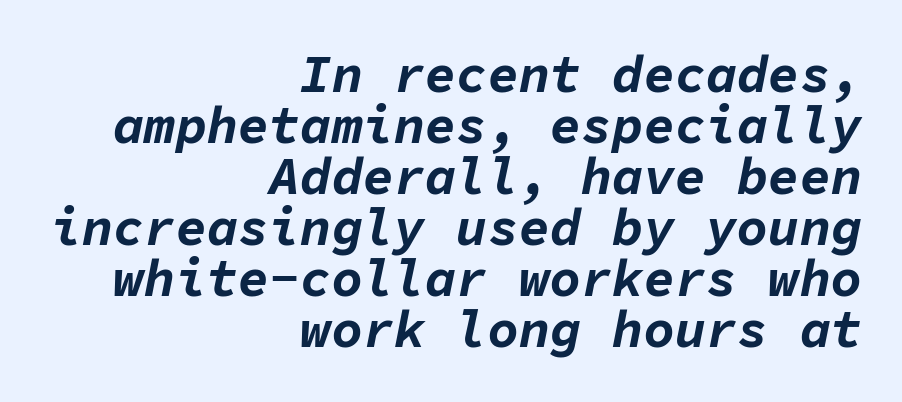
Q: Is the text bold? A: Yes.
Q: Is the text italic (slanted)? A: Yes, it leans right by about 11 degrees.
Q: Is the text underlined? A: No.
Q: How is the paragraph aligned? A: Right-aligned.
Q: Is the spacing between letters normal or unusually wide? A: Normal.
Q: Is the spacing between lines tight, normal or loose? A: Tight.
Q: Width (condensed, normal, or wide)? A: Normal.
Q: Stroke contrast? A: Low.
Q: x-height? A: Medium.
Q: Monospaced? A: Yes.
